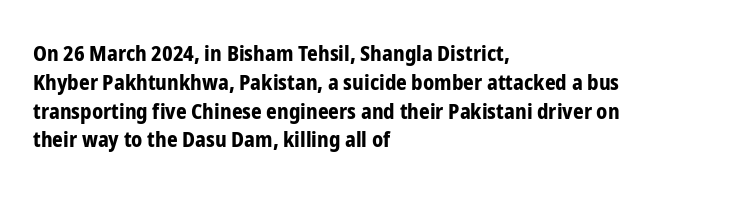
{"italic": "no", "bold": "yes", "underline": "no", "align": "left", "line_spacing": "normal", "line_spacing_ratio": 1.37, "letter_spacing": "normal", "letter_spacing_em": 0.0, "glyph_px": 21}
